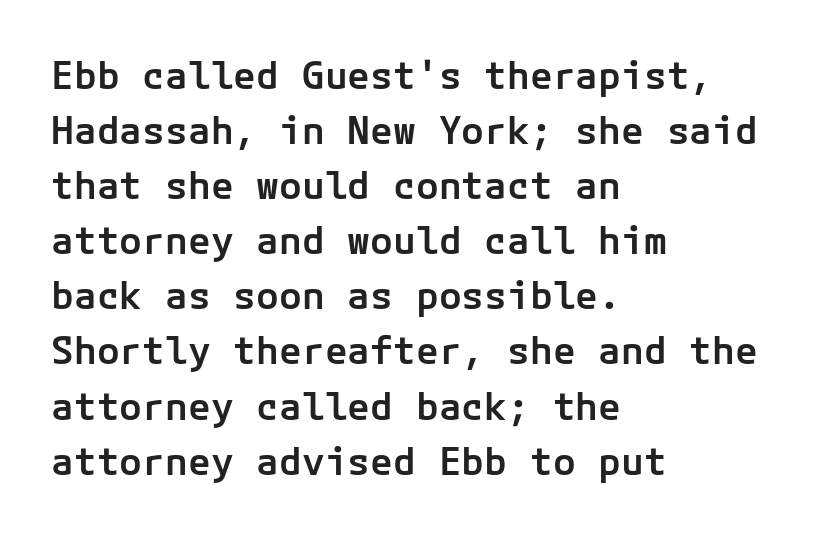
Strokes here are thickened, but only to semibold level. The rendering anchors every line to the left-hand side. I'd call this a sans setting — the letters go barefoot. Horizontal bands of white between lines are of average thickness. Unmarked baselines from the first word to the last. The font's upright variant was chosen for this text.
